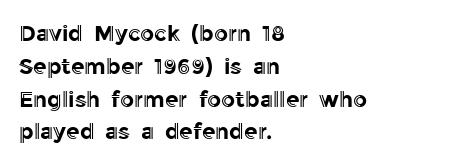
Q: Is the text italic (slanted)? A: No, it is upright.
Q: Is the text underlined? A: No.
Q: How is the paragraph aligned? A: Left-aligned.
Q: Is the spacing between letters normal or unusually wide? A: Normal.
Q: Is the spacing between lines tight, normal or loose? A: Normal.
